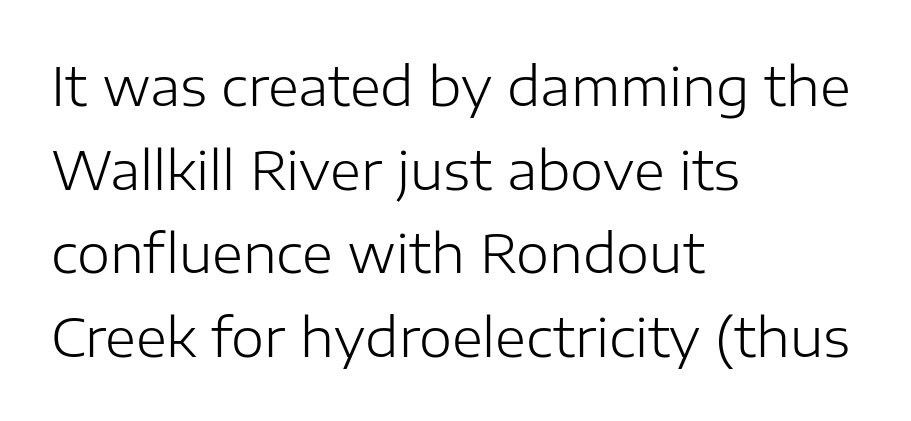
The letterforms sit shoulder to shoulder at normal distance. Each letter keeps its own natural width here, so spacing adapts to shape. The gap between lines stays unmarked. Compared with typical paragraphs, the rows here are spaced about the same. This rendering employs a face without finishing strokes, i.e., a sans-serif.
